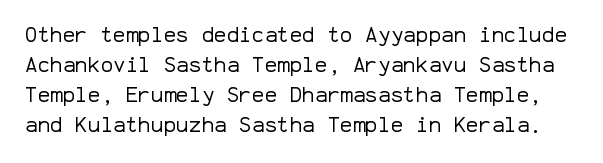
Characters follow at the spacing the type designer built in. A bare baseline throughout the passage. Quick note: not italic, upright. The block of text has a typical density, with ordinary space between rows.
